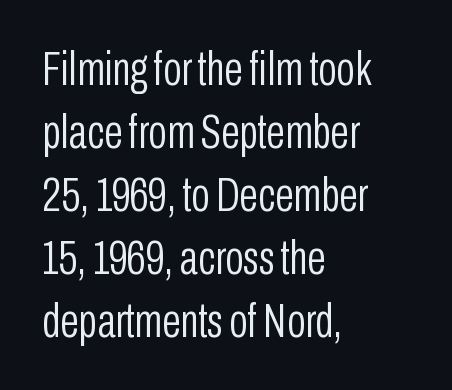
The face used here is proportionally spaced, like ordinary book or web type. Where is the straight margin? On the left. Nobody drew a line under any word here. I'd call this a sans setting — the letters go barefoot.
